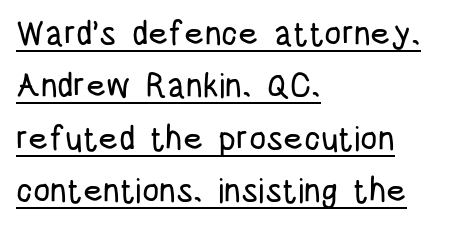
{"serif": "no", "italic": "no", "width": "condensed", "stroke_contrast": "low", "x_height": "large", "monospaced": "no", "underline": "yes", "align": "left", "line_spacing": "normal", "line_spacing_ratio": 1.54, "letter_spacing": "normal", "letter_spacing_em": 0.0, "glyph_px": 34}
